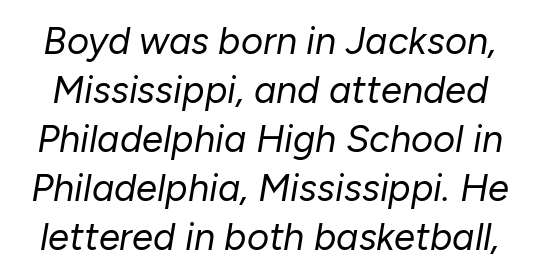
The image shows 38 px regular-weight type, italic (leaning right); set normal line spacing (1.29x), normal letter spacing, not underlined; low stroke contrast and a medium x-height.
